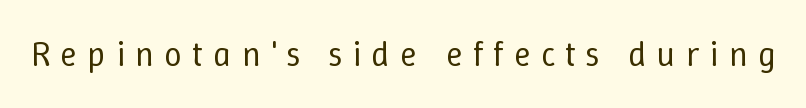
Unmarked baselines from the first word to the last. Looks like regular typesetting: each glyph gets only the width it needs. Someone cranked the tracking dial way up on this one. Each stroke keeps to a modest, everyday thickness or less. The letters stand upright; this is a roman face.
